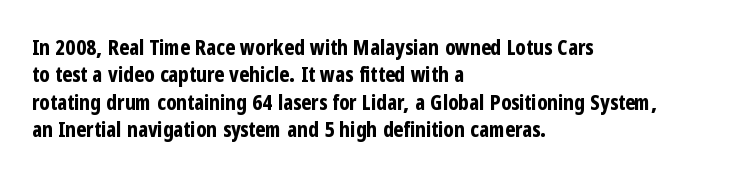
The rendering anchors every line to the left-hand side. This is the regular roman posture of the typeface. A normal amount of white space separates one row of letters from the next. The face used here is rendered with its standard letterfit. A clean baseline with only descenders dipping below it. The sample has been set heavy, in full bold.
